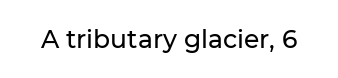
The image shows 25 px text type, upright; set normal letter spacing, not underlined.
